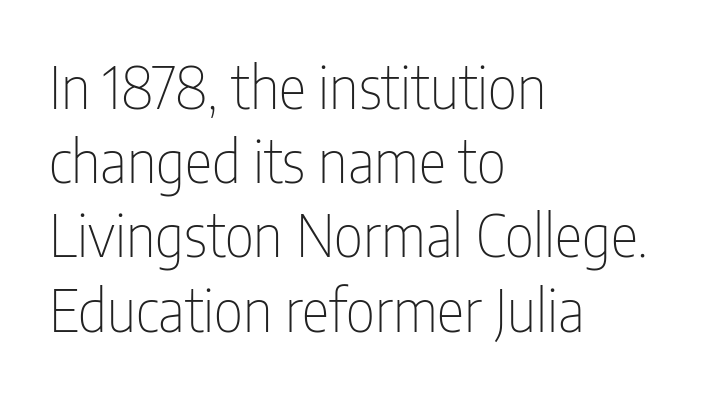
The lines sit at an ordinary, default distance from one another. Short note: letters normally spaced. The strokes carry an ordinary text weight at most. The setting favours the left margin, as ordinary paragraphs usually do. Style check: upright. Check the space under the baseline: it is left empty.
